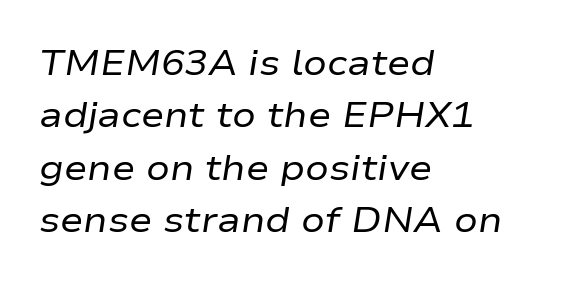
Q: Is the text bold? A: No.
Q: Is the text italic (slanted)? A: Yes, it leans right by about 9 degrees.
Q: Is the text underlined? A: No.
Q: How is the paragraph aligned? A: Left-aligned.
Q: Is the spacing between letters normal or unusually wide? A: Normal.
Q: Is the spacing between lines tight, normal or loose? A: Normal.
Q: Width (condensed, normal, or wide)? A: Wide.
Q: Stroke contrast? A: Low.
Q: x-height? A: Medium.
Q: Monospaced? A: No.
